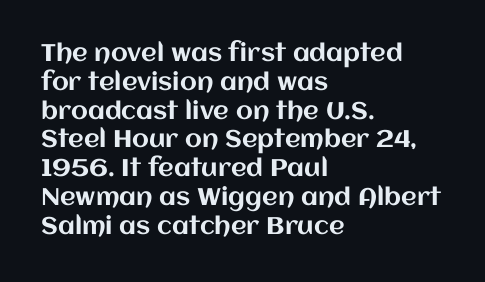
In CSS terms this would be text-align: left. The letters stand upright; this is a roman face. Underlining? Definitely not there. These lines keep a tight, regular rhythm from letter to letter.
